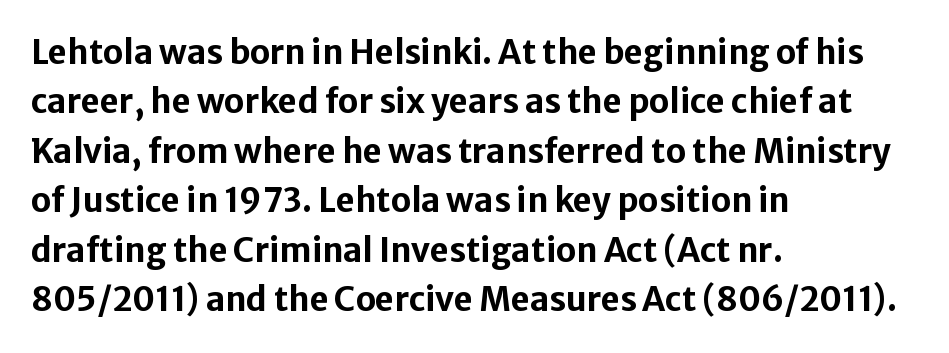
Q: Is the text bold? A: Yes.
Q: Is the text italic (slanted)? A: No, it is upright.
Q: Is the typeface a serif or a sans-serif typeface? A: Sans-serif.
Q: Is the text underlined? A: No.
Q: How is the paragraph aligned? A: Left-aligned.
Q: Is the spacing between letters normal or unusually wide? A: Normal.
Q: Is the spacing between lines tight, normal or loose? A: Normal.
Q: Width (condensed, normal, or wide)? A: Normal.
Q: Stroke contrast? A: Low.
Q: x-height? A: Medium.
Q: Monospaced? A: No.
